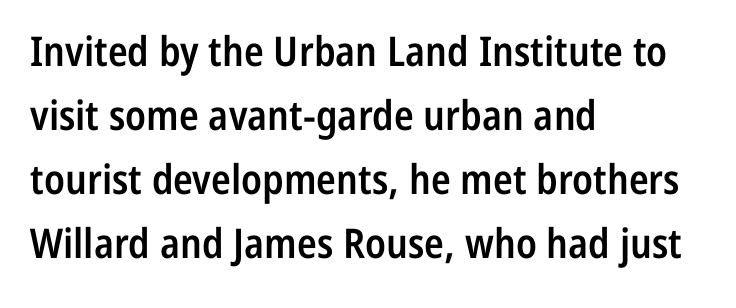
The rendering keeps characters at their native spacing. Posture: upright roman. A fair bit of extra ink — the face is semibold, not bold. The rendering uses natural spacing where letterforms have individual widths. Does the leading feel generous? No, just average. Each line starts at the same left margin while the right side varies.
